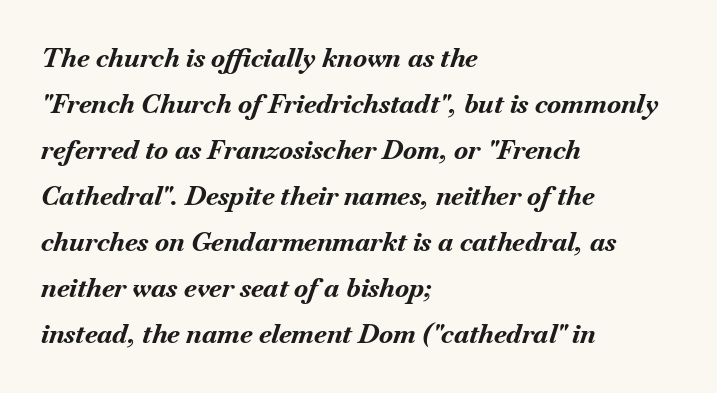
{"italic": "yes", "lean": "right", "slant_degrees": 18, "bold": "yes", "underline": "no", "align": "left", "line_spacing_ratio": 1.77, "letter_spacing": "normal", "letter_spacing_em": 0.0, "glyph_px": 26}
